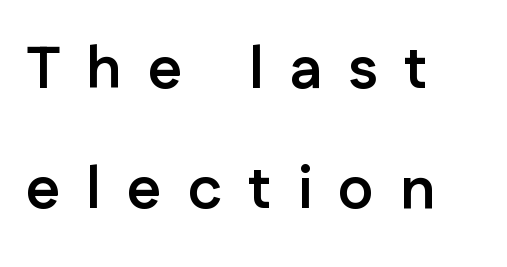
The image shows 60 px semibold sans-serif type, upright; set left-aligned, loose line spacing (2.0x), unusually wide letter spacing (+0.43 em), not underlined; low stroke contrast and a medium x-height.
